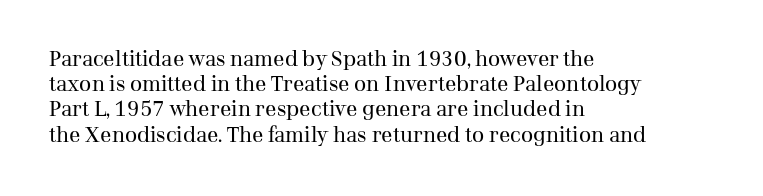
Q: Is the text bold? A: No.
Q: Is the text italic (slanted)? A: No, it is upright.
Q: Is the text underlined? A: No.
Q: How is the paragraph aligned? A: Left-aligned.
Q: Is the spacing between letters normal or unusually wide? A: Normal.
